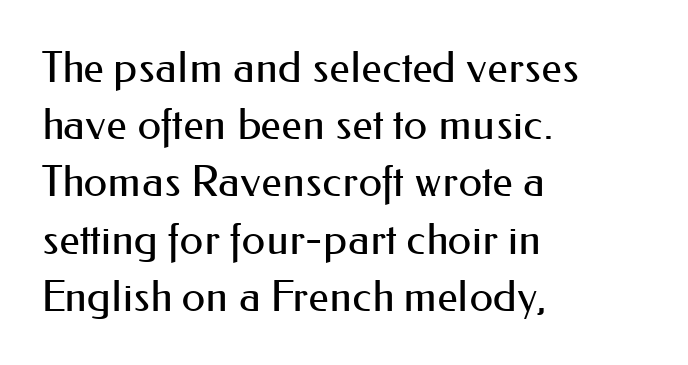
The axis of the letterforms is exactly vertical. Varying glyph widths throughout — classic text-font behaviour. Stem width sits at or under what a default text font uses. The lines sit at an ordinary, default distance from one another.
